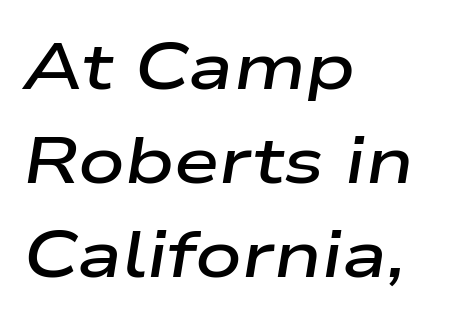
Q: Is the text bold? A: Semi-bold.
Q: Is the text italic (slanted)? A: Yes, it leans right by about 9 degrees.
Q: Is the text underlined? A: No.
Q: How is the paragraph aligned? A: Left-aligned.
Q: Is the spacing between letters normal or unusually wide? A: Normal.
Q: Is the spacing between lines tight, normal or loose? A: Normal.
Q: Width (condensed, normal, or wide)? A: Wide.
Q: Stroke contrast? A: Low.
Q: x-height? A: Medium.
Q: Monospaced? A: No.
